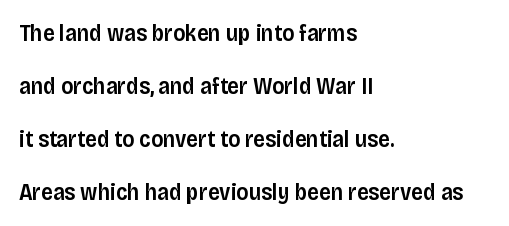
{"italic": "no", "bold": "semi", "underline": "no", "align": "left", "line_spacing": "loose", "line_spacing_ratio": 2.3, "letter_spacing": "normal", "letter_spacing_em": 0.0, "glyph_px": 23}
